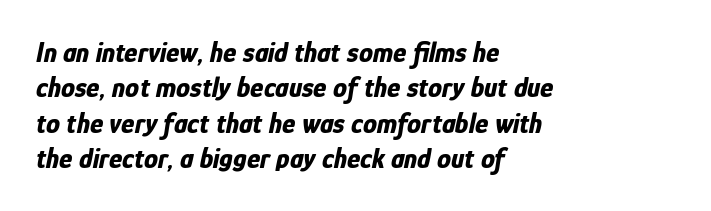
Q: Is the text bold? A: Yes.
Q: Is the text italic (slanted)? A: Yes, it leans right by about 12 degrees.
Q: Is the text underlined? A: No.
Q: How is the paragraph aligned? A: Left-aligned.
Q: Is the spacing between letters normal or unusually wide? A: Normal.
Q: Is the spacing between lines tight, normal or loose? A: Normal.
Q: Width (condensed, normal, or wide)? A: Condensed.
Q: Stroke contrast? A: Low.
Q: x-height? A: Medium.
Q: Monospaced? A: No.
